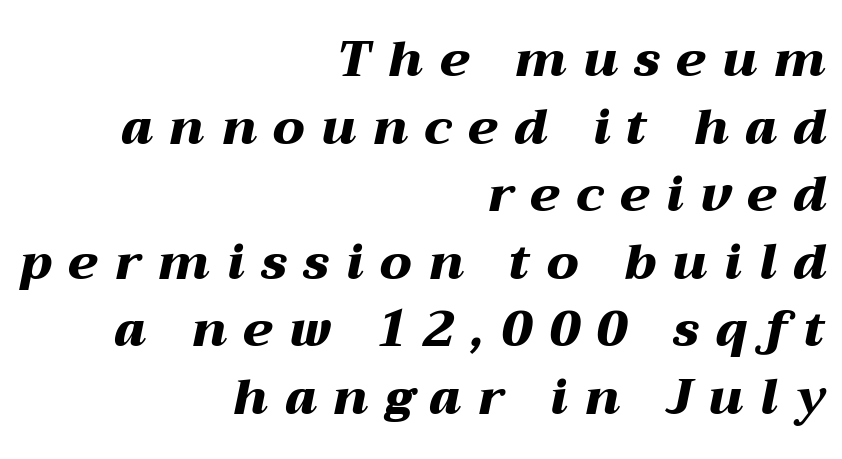
{"italic": "yes", "lean": "right", "slant_degrees": 12, "bold": "yes", "weight": "heavy", "width": "wide", "stroke_contrast": "medium", "x_height": "medium", "monospaced": "no", "underline": "no", "align": "right", "line_spacing": "normal", "line_spacing_ratio": 1.38, "letter_spacing": "wide", "letter_spacing_em": 0.34, "glyph_px": 49}
